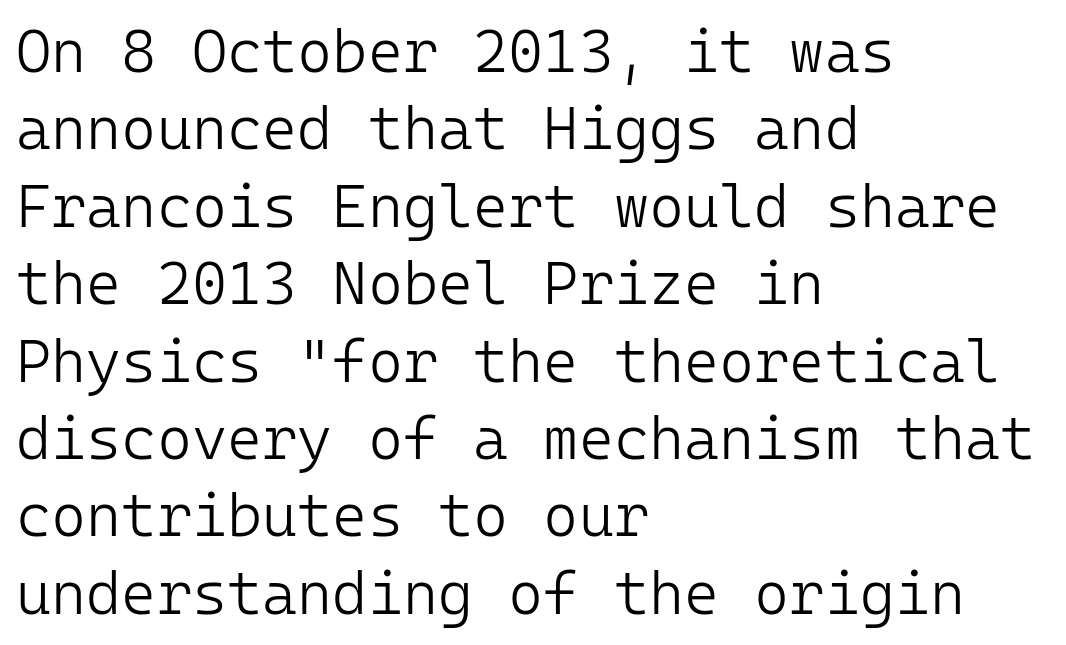
The image shows 60 px light sans-serif type, upright, monospaced; set left-aligned, normal line spacing (1.29x), normal letter spacing, not underlined; low stroke contrast and a medium x-height.
